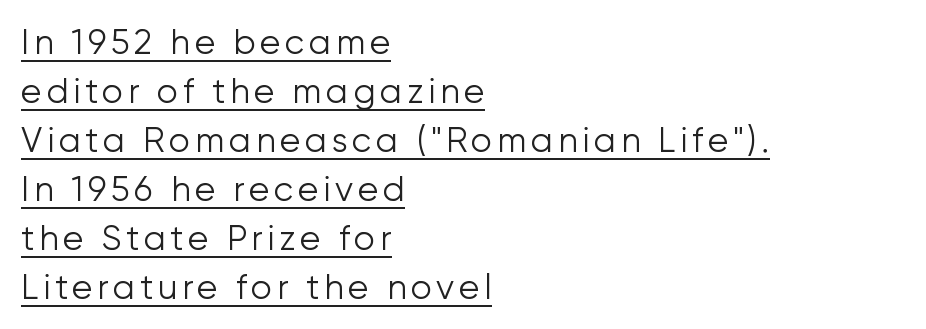
The typesetter chose a ragged-right arrangement here. This sample carries an underscore along the baseline area. Quick note: not italic, upright. Proportional: the letters do not fall into vertical columns. The lines sit at an ordinary, default distance from one another. The passage shown is typeset with a sans-serif family.
